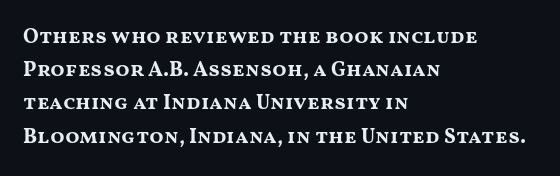
Q: Is the text bold? A: Yes.
Q: Is the text italic (slanted)? A: No, it is upright.
Q: Is the text underlined? A: No.
Q: How is the paragraph aligned? A: Left-aligned.
Q: Is the spacing between letters normal or unusually wide? A: Normal.
Q: Is the spacing between lines tight, normal or loose? A: Normal.
